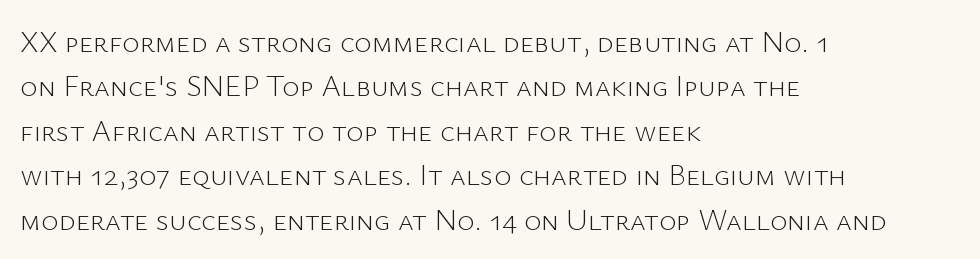
The image shows 30 px light sans-serif type, upright; set left-aligned, normal line spacing (1.48x), normal letter spacing, not underlined; low stroke contrast and a medium x-height.
